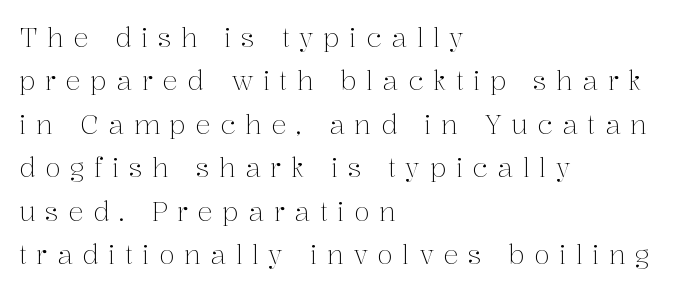
Q: Is the text bold? A: No.
Q: Is the text italic (slanted)? A: No, it is upright.
Q: Is the text underlined? A: No.
Q: How is the paragraph aligned? A: Left-aligned.
Q: Is the spacing between letters normal or unusually wide? A: Unusually wide.
Q: Is the spacing between lines tight, normal or loose? A: Normal.
